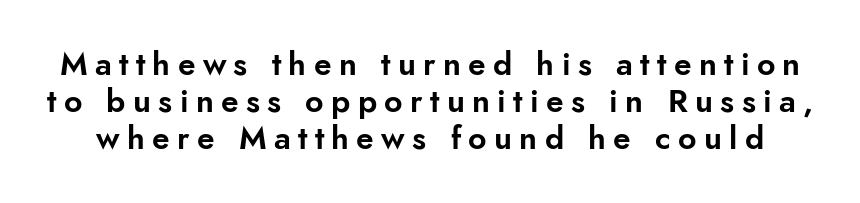
{"serif": "no", "italic": "no", "width": "normal", "stroke_contrast": "low", "x_height": "small", "monospaced": "no", "underline": "no", "line_spacing": "tight", "line_spacing_ratio": 1.15, "letter_spacing": "wide", "letter_spacing_em": 0.23, "glyph_px": 32}
